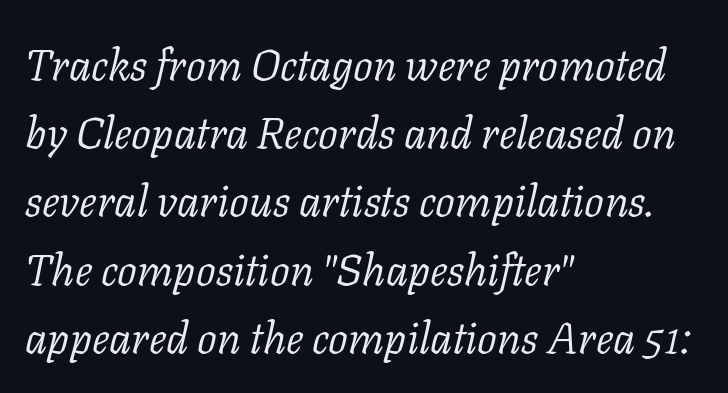
The type is set solid horizontally, with unmodified tracking. What's the leading like? Ordinary, nothing unusual. The typeface has the unassuming heft of standard copy or less. Bare-footed words on every line. Does the type have serifs? Yes, each stem ends in a small foot. Line beginnings align vertically; line endings do not.
